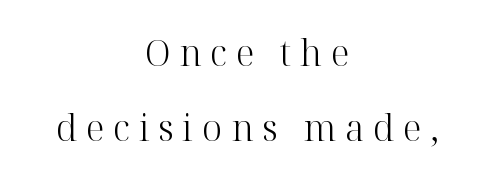
The image shows 36 px light serif type, upright; set centered, loose line spacing (2.07x), unusually wide letter spacing (+0.24 em), not underlined; high stroke contrast and a medium x-height.
